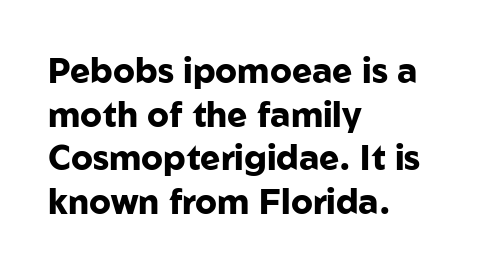
The image shows 34 px heavy sans-serif type, upright; set left-aligned, normal line spacing (1.28x), normal letter spacing, not underlined; low stroke contrast and a medium x-height.
